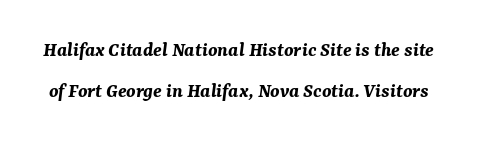
Q: Is the text bold? A: Yes.
Q: Is the text italic (slanted)? A: Yes, it leans right by about 7 degrees.
Q: Is the text underlined? A: No.
Q: Is the spacing between letters normal or unusually wide? A: Normal.
Q: Is the spacing between lines tight, normal or loose? A: Loose.
